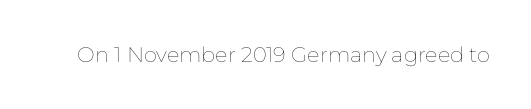
{"italic": "no", "bold": "no", "underline": "no", "letter_spacing": "normal", "letter_spacing_em": 0.0, "glyph_px": 21}
